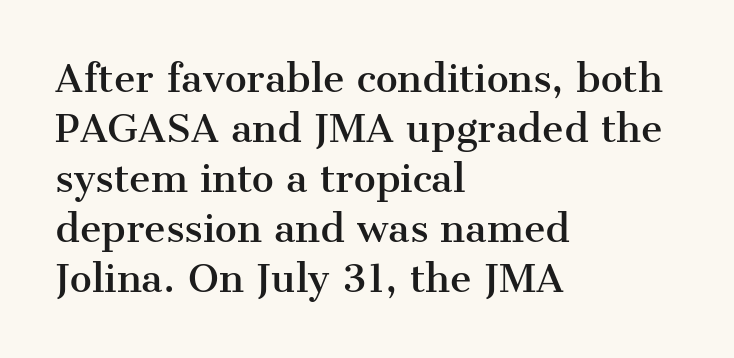
{"serif": "yes", "italic": "no", "width": "normal", "stroke_contrast": "medium", "x_height": "medium", "monospaced": "no", "underline": "no", "align": "left", "line_spacing": "normal", "line_spacing_ratio": 1.35, "letter_spacing": "normal", "letter_spacing_em": 0.0, "glyph_px": 37}
